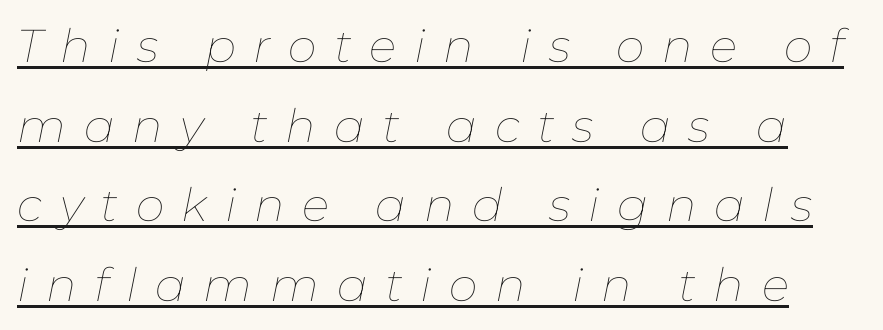
{"italic": "yes", "lean": "right", "slant_degrees": 11, "bold": "no", "weight": "thin", "width": "normal", "stroke_contrast": "low", "x_height": "medium", "monospaced": "no", "underline": "yes", "line_spacing_ratio": 1.73, "letter_spacing": "wide", "letter_spacing_em": 0.38, "glyph_px": 46}
